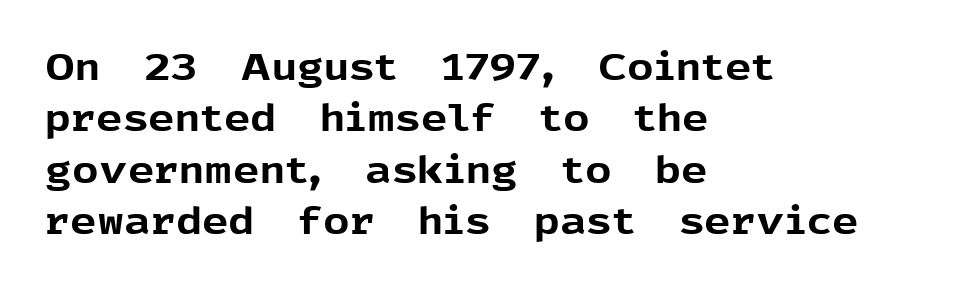
When letters stand straight like this, we call the style roman or upright. Line starts are locked; line ends wander. The space between consecutive lines is moderate. The rendering keeps characters at their native spacing.
